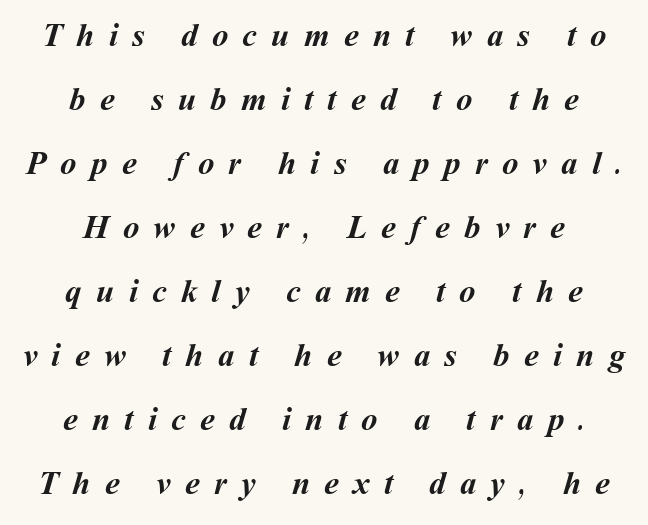
Q: Is the text bold? A: Yes.
Q: Is the text underlined? A: No.
Q: How is the paragraph aligned? A: Centered.
Q: Is the spacing between letters normal or unusually wide? A: Unusually wide.
Q: Is the spacing between lines tight, normal or loose? A: Loose.
Q: Width (condensed, normal, or wide)? A: Normal.
Q: Stroke contrast? A: Medium.
Q: x-height? A: Medium.
Q: Monospaced? A: No.
